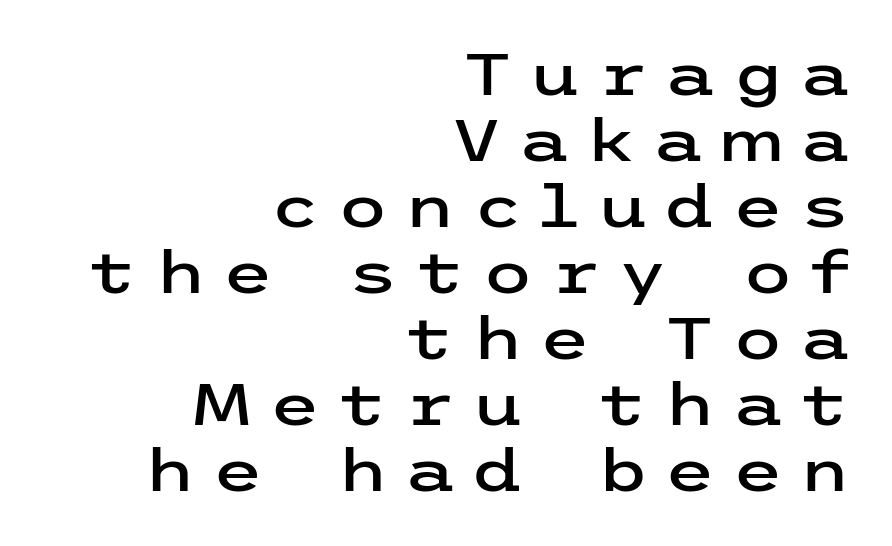
The image shows 59 px wide sans-serif type, upright; set right-aligned, tight line spacing (1.12x), unusually wide letter spacing (+0.27 em), not underlined; low stroke contrast and a medium x-height.
